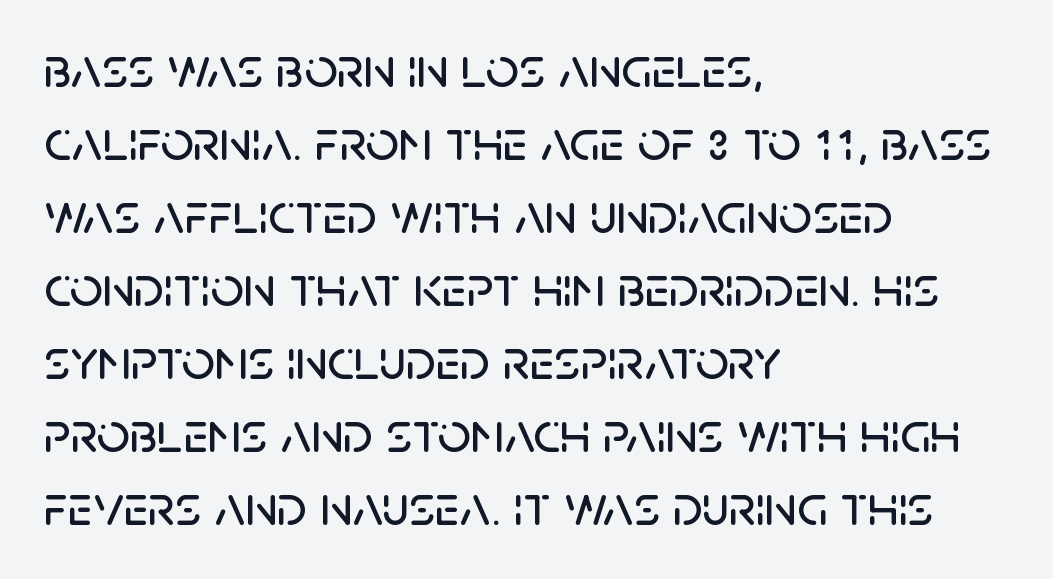
Anything drawn beneath the words? Only blank space. Horizontally, the lines are justified to the leading edge only. Whoever set this chose a conventional vertical rhythm. The rendering shows plain stroke endings on the letterforms — a sans-serif design. Is this a fixed-width face? No — the glyphs have proportional, varying widths.
